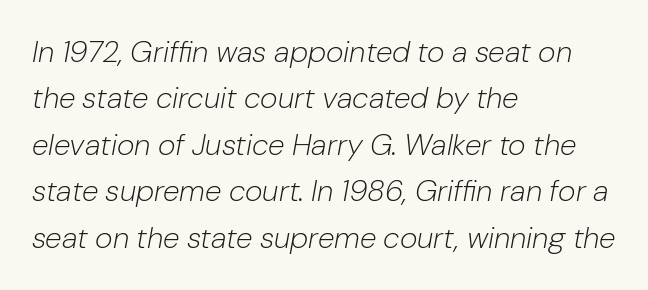
The image shows 30 px light type, italic (leaning right); set left-aligned, normal line spacing (1.55x), normal letter spacing, not underlined; low stroke contrast and a medium x-height.
